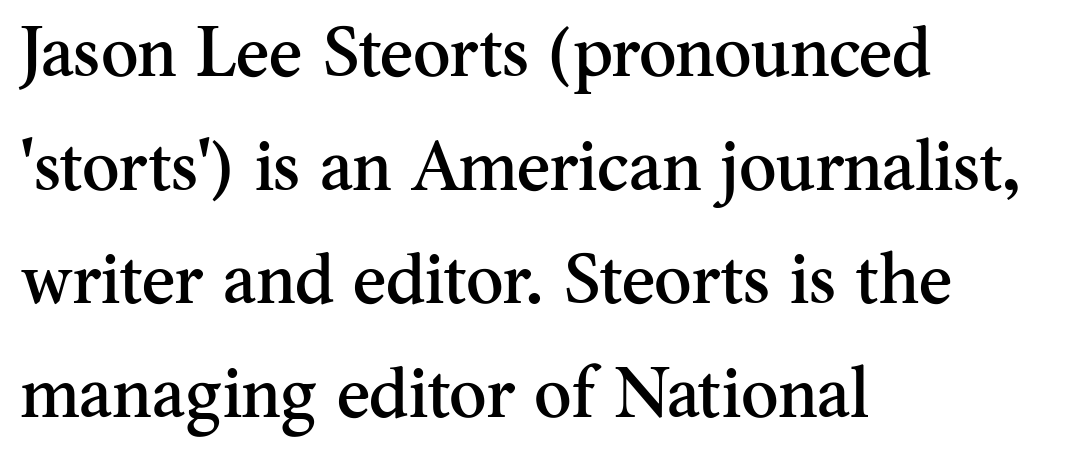
Q: Is the text italic (slanted)? A: No, it is upright.
Q: Is the typeface a serif or a sans-serif typeface? A: Serif.
Q: Is the text underlined? A: No.
Q: How is the paragraph aligned? A: Left-aligned.
Q: Is the spacing between letters normal or unusually wide? A: Normal.
Q: Is the spacing between lines tight, normal or loose? A: Normal.
Q: Width (condensed, normal, or wide)? A: Normal.
Q: Stroke contrast? A: Medium.
Q: x-height? A: Small.
Q: Monospaced? A: No.
